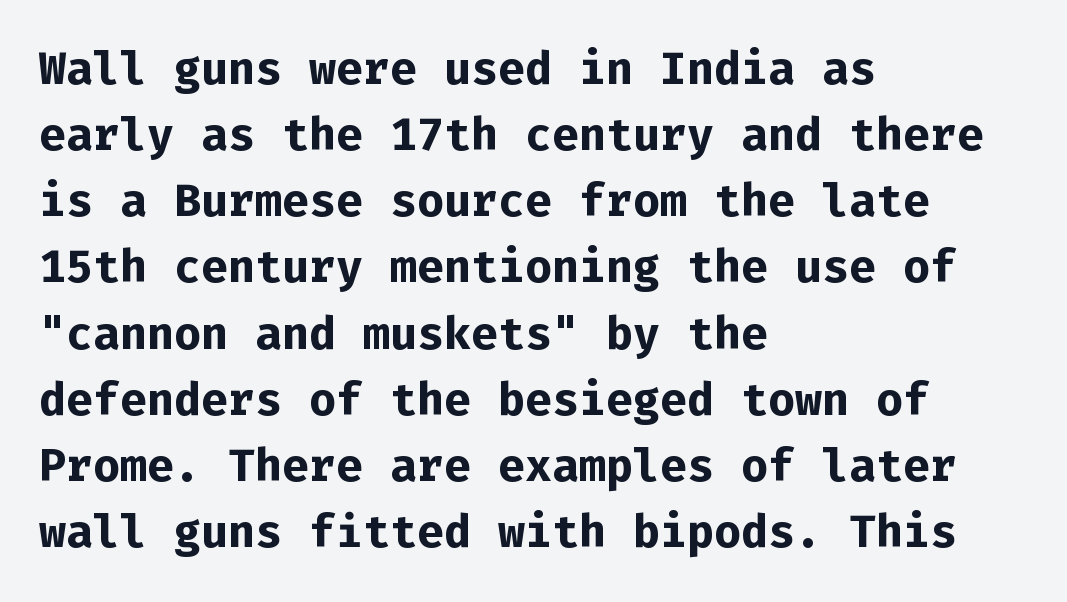
The image shows 45 px bold sans-serif type, upright, monospaced; set left-aligned, normal line spacing (1.47x), normal letter spacing, not underlined; low stroke contrast and a medium x-height.
